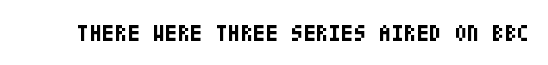
Q: Is the text bold? A: Yes.
Q: Is the text italic (slanted)? A: No, it is upright.
Q: Is the text underlined? A: No.
Q: Is the spacing between letters normal or unusually wide? A: Normal.
